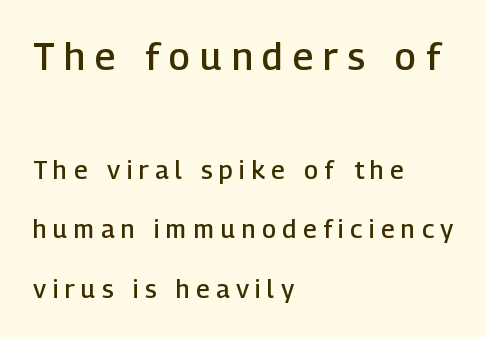
The typesetting leans somewhat heavy: a semibold. Each letter keeps its own natural width here, so spacing adapts to shape. Glyph-to-glyph distance is far greater than everyday printed text. The words here are not underlined. The font's upright variant was chosen for this text.
